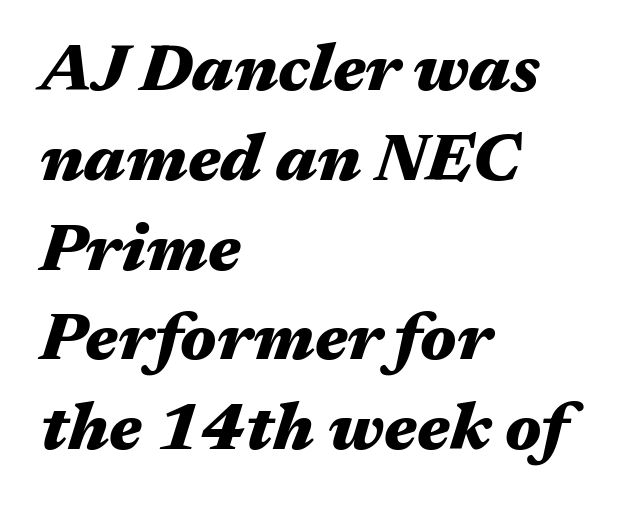
{"italic": "yes", "lean": "right", "slant_degrees": 17, "bold": "yes", "weight": "heavy", "width": "wide", "stroke_contrast": "medium", "x_height": "medium", "monospaced": "no", "underline": "no", "align": "left", "line_spacing": "normal", "line_spacing_ratio": 1.34, "letter_spacing": "normal", "letter_spacing_em": 0.0, "glyph_px": 67}
